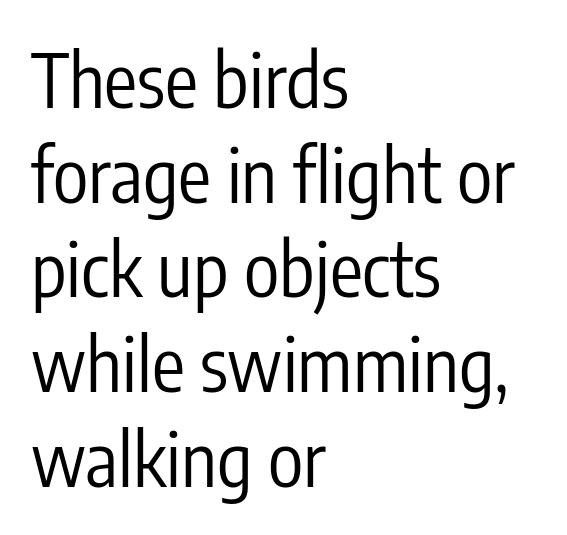
Q: Is the text bold? A: No.
Q: Is the text italic (slanted)? A: No, it is upright.
Q: Is the typeface a serif or a sans-serif typeface? A: Sans-serif.
Q: Is the text underlined? A: No.
Q: How is the paragraph aligned? A: Left-aligned.
Q: Is the spacing between letters normal or unusually wide? A: Normal.
Q: Is the spacing between lines tight, normal or loose? A: Normal.
Q: Width (condensed, normal, or wide)? A: Condensed.
Q: Stroke contrast? A: Low.
Q: x-height? A: Medium.
Q: Monospaced? A: No.
